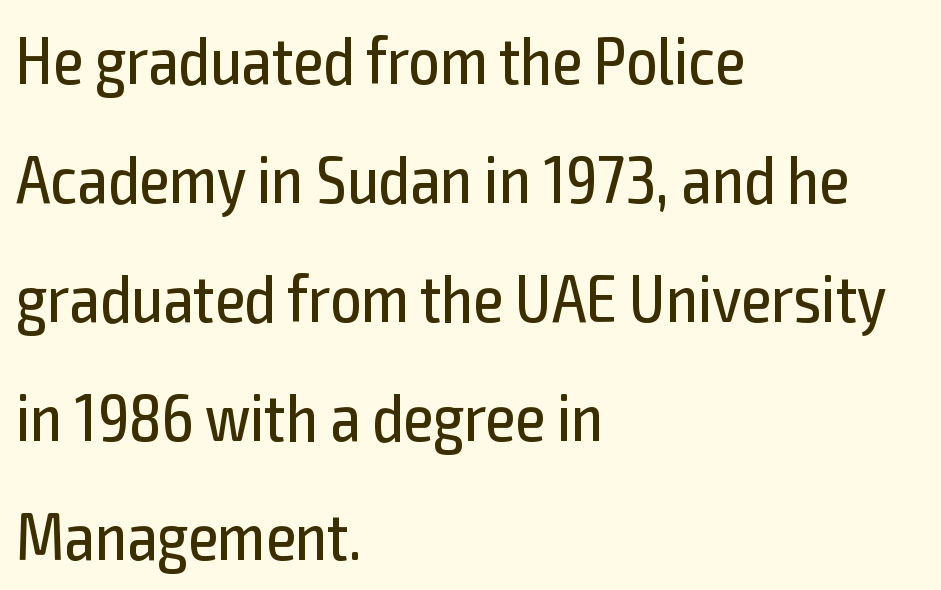
The image shows 68 px regular-weight, condensed sans-serif type, upright; set left-aligned, line spacing 1.75x, normal letter spacing, not underlined; a medium x-height.
